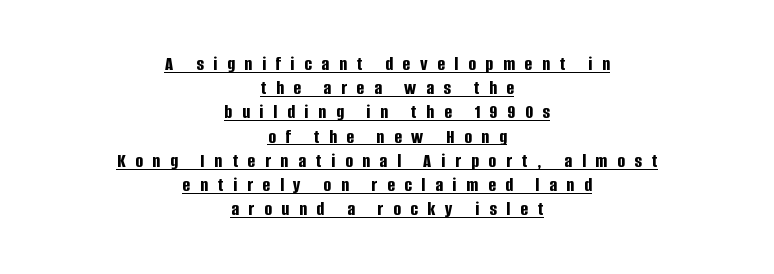
{"italic": "no", "bold": "yes", "underline": "yes", "align": "center", "line_spacing_ratio": 1.21, "letter_spacing": "wide", "letter_spacing_em": 0.49, "glyph_px": 20}
